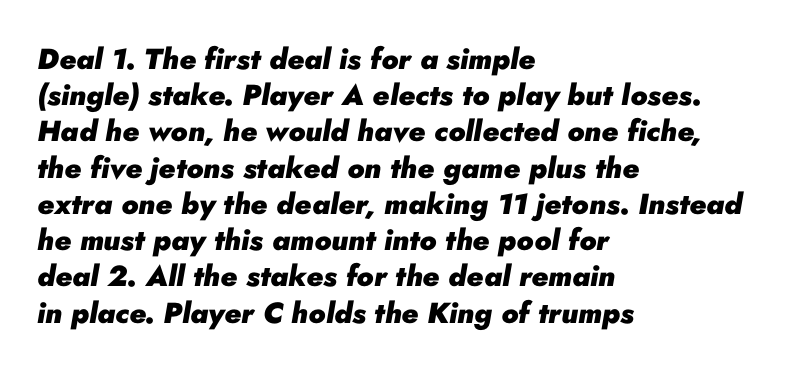
Q: Is the text bold? A: Yes.
Q: Is the text italic (slanted)? A: Yes, it leans right by about 10 degrees.
Q: Is the text underlined? A: No.
Q: How is the paragraph aligned? A: Left-aligned.
Q: Is the spacing between letters normal or unusually wide? A: Normal.
Q: Is the spacing between lines tight, normal or loose? A: Normal.
Q: Width (condensed, normal, or wide)? A: Normal.
Q: Stroke contrast? A: Low.
Q: x-height? A: Small.
Q: Monospaced? A: No.
